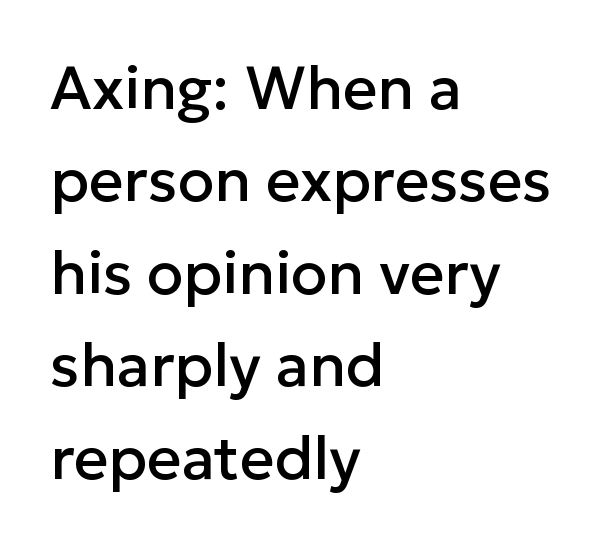
The image shows 60 px sans-serif type, upright; set left-aligned, normal line spacing (1.54x), normal letter spacing, not underlined; low stroke contrast and a medium x-height.
